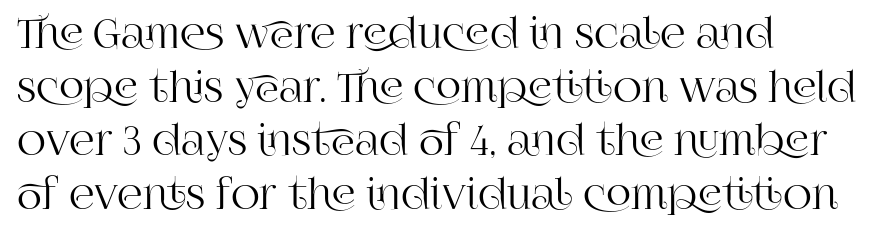
{"serif": "yes", "italic": "no", "width": "normal", "stroke_contrast": "high", "x_height": "large", "monospaced": "no", "underline": "no", "align": "left", "line_spacing": "normal", "line_spacing_ratio": 1.34, "letter_spacing": "normal", "letter_spacing_em": 0.0, "glyph_px": 40}
